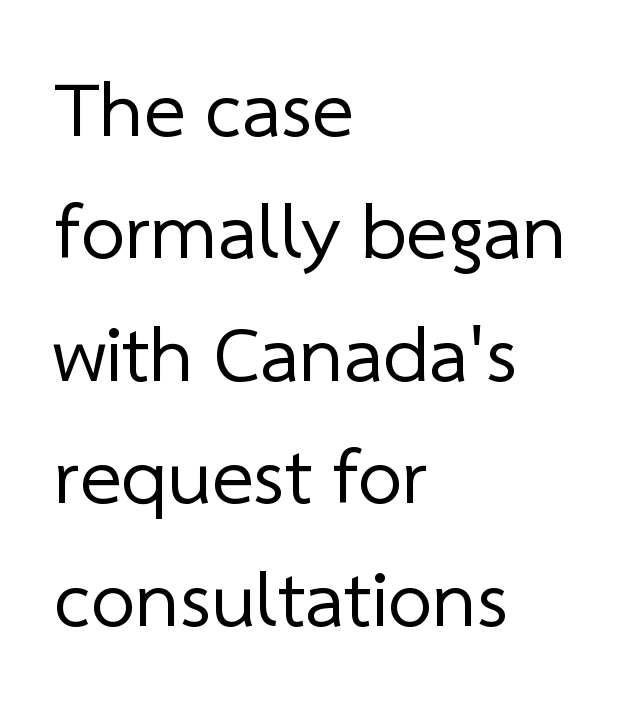
The image shows 79 px regular-weight sans-serif type; set left-aligned, normal line spacing (1.55x), normal letter spacing, not underlined; low stroke contrast and a medium x-height.
